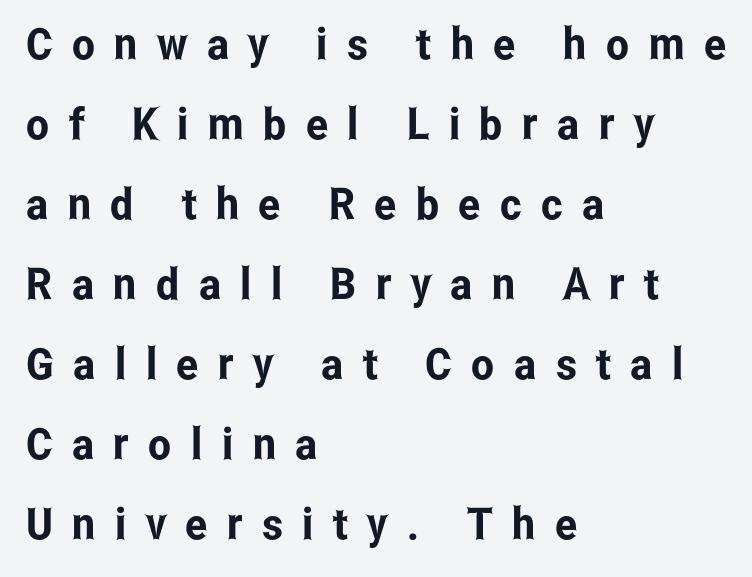
The image shows 44 px condensed sans-serif type, upright; set left-aligned, line spacing 1.82x, unusually wide letter spacing (+0.44 em), not underlined; low stroke contrast and a medium x-height.
